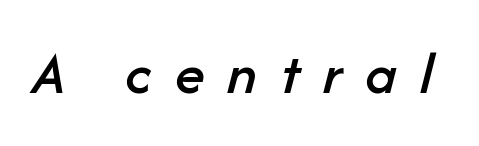
{"italic": "yes", "lean": "right", "slant_degrees": 14, "width": "normal", "stroke_contrast": "low", "x_height": "medium", "monospaced": "no", "underline": "no", "letter_spacing": "wide", "letter_spacing_em": 0.38, "glyph_px": 61}
